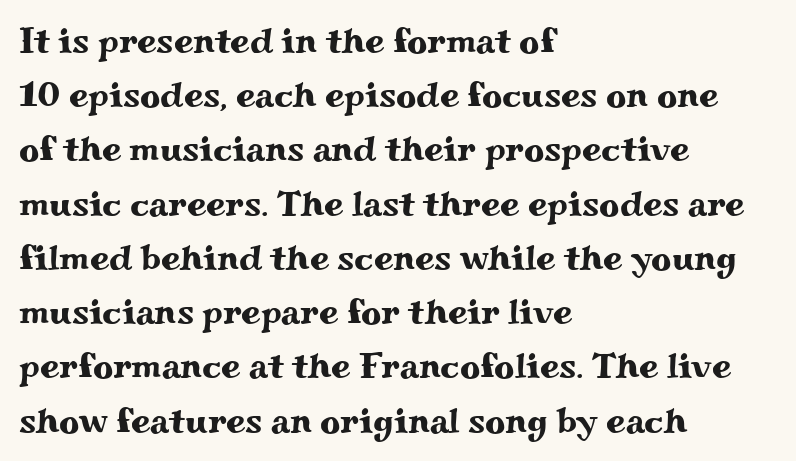
Q: Is the text italic (slanted)? A: No, it is upright.
Q: Is the typeface a serif or a sans-serif typeface? A: Serif.
Q: Is the text underlined? A: No.
Q: How is the paragraph aligned? A: Left-aligned.
Q: Is the spacing between letters normal or unusually wide? A: Normal.
Q: Is the spacing between lines tight, normal or loose? A: Normal.
Q: Width (condensed, normal, or wide)? A: Wide.
Q: Stroke contrast? A: Medium.
Q: x-height? A: Small.
Q: Monospaced? A: No.
